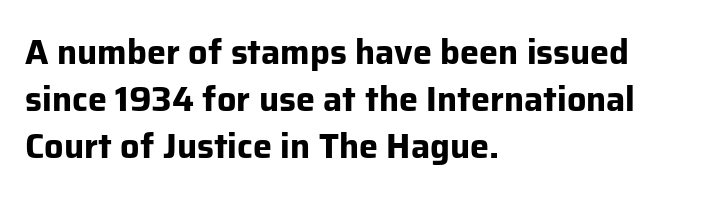
The image shows 34 px bold sans-serif type, upright; set left-aligned, normal line spacing (1.38x), normal letter spacing, not underlined; low stroke contrast and a medium x-height.
